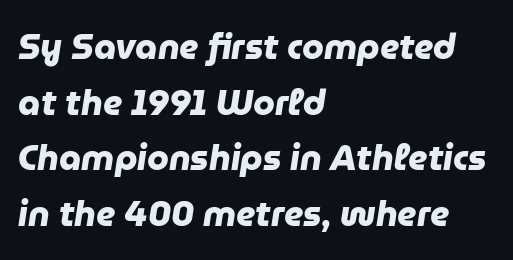
The image shows 35 px heavy sans-serif type; set left-aligned, normal line spacing (1.59x), normal letter spacing, not underlined; low stroke contrast and a medium x-height.
